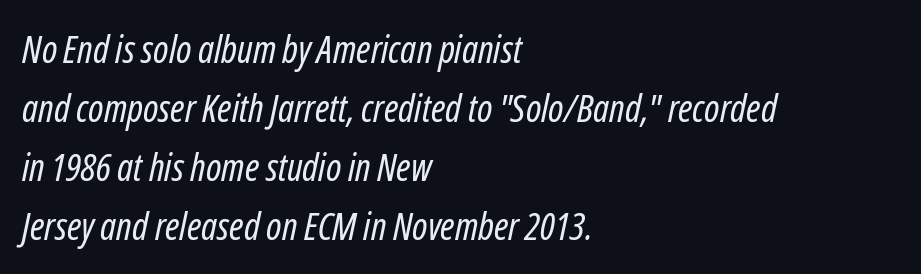
Q: Is the text bold? A: No.
Q: Is the text italic (slanted)? A: Yes, it leans right by about 12 degrees.
Q: Is the text underlined? A: No.
Q: How is the paragraph aligned? A: Left-aligned.
Q: Is the spacing between letters normal or unusually wide? A: Normal.
Q: Is the spacing between lines tight, normal or loose? A: Normal.
Q: Width (condensed, normal, or wide)? A: Condensed.
Q: Stroke contrast? A: Low.
Q: x-height? A: Medium.
Q: Monospaced? A: No.
